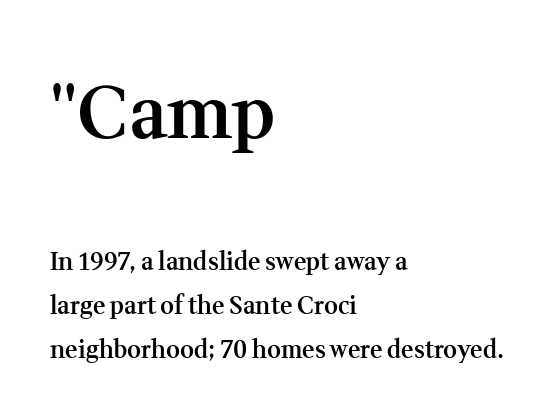
Looks like regular typesetting: each glyph gets only the width it needs. Is this a sans? No — the strokes have serifs. Tracking value appears to be zero — textbook default spacing. Caption: multi-line text, flush left, ragged right. These lines carry some extra weight — a demibold, not a full bold. Ordinary non-slanted type is in use.
